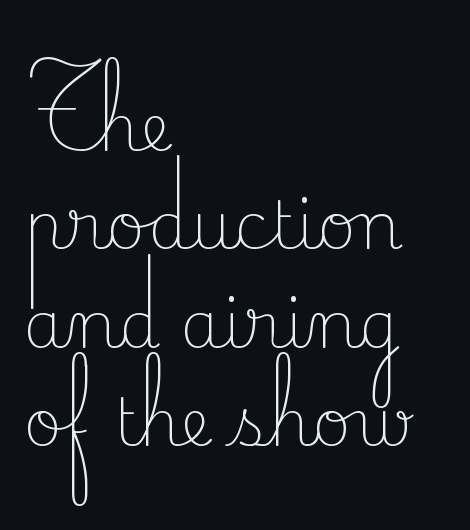
The image shows 66 px light serif type, upright; set left-aligned, normal line spacing (1.49x), normal letter spacing, not underlined; low stroke contrast and a small x-height.
